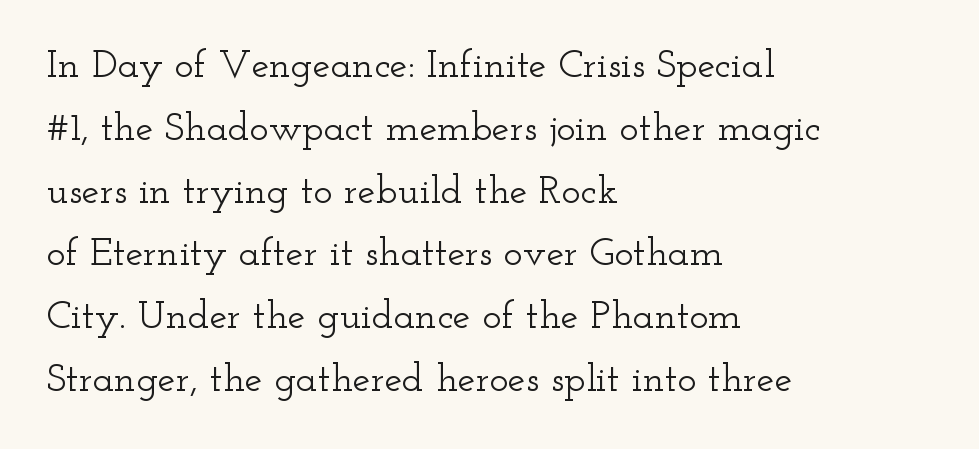
{"serif": "yes", "italic": "no", "width": "wide", "stroke_contrast": "low", "x_height": "small", "monospaced": "no", "underline": "no", "align": "left", "line_spacing": "normal", "line_spacing_ratio": 1.57, "letter_spacing": "normal", "letter_spacing_em": 0.0, "glyph_px": 40}
